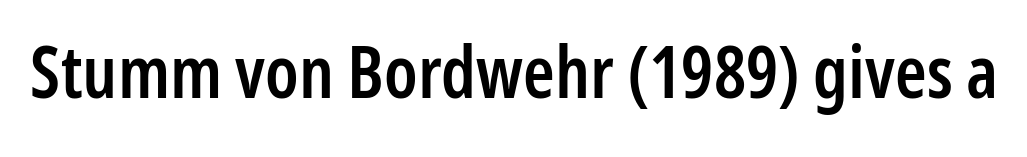
Q: Is the text bold? A: Semi-bold.
Q: Is the text italic (slanted)? A: No, it is upright.
Q: Is the typeface a serif or a sans-serif typeface? A: Sans-serif.
Q: Is the text underlined? A: No.
Q: Is the spacing between letters normal or unusually wide? A: Normal.
Q: Width (condensed, normal, or wide)? A: Condensed.
Q: Stroke contrast? A: Low.
Q: x-height? A: Medium.
Q: Monospaced? A: No.
